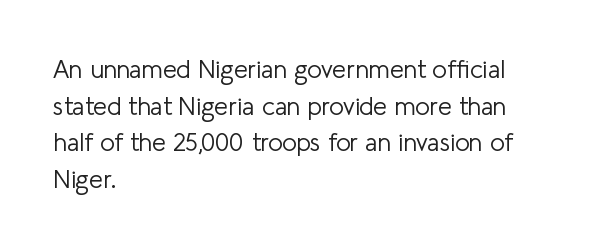
Q: Is the text bold? A: No.
Q: Is the text italic (slanted)? A: No, it is upright.
Q: Is the text underlined? A: No.
Q: How is the paragraph aligned? A: Left-aligned.
Q: Is the spacing between letters normal or unusually wide? A: Normal.
Q: Is the spacing between lines tight, normal or loose? A: Normal.
